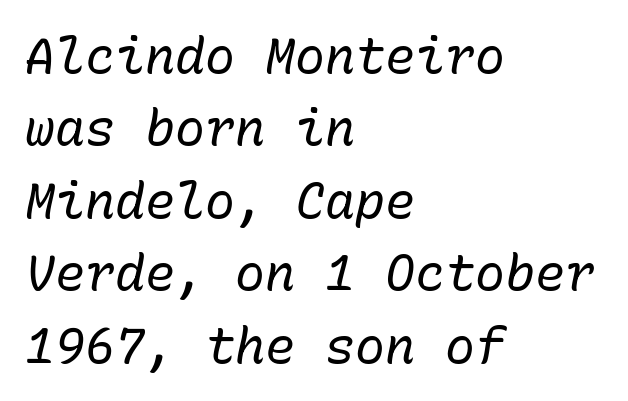
{"italic": "yes", "lean": "right", "slant_degrees": 10, "bold": "no", "weight": "regular", "width": "normal", "stroke_contrast": "low", "x_height": "medium", "monospaced": "yes", "underline": "no", "align": "left", "line_spacing": "normal", "line_spacing_ratio": 1.45, "letter_spacing": "normal", "letter_spacing_em": 0.0, "glyph_px": 50}
